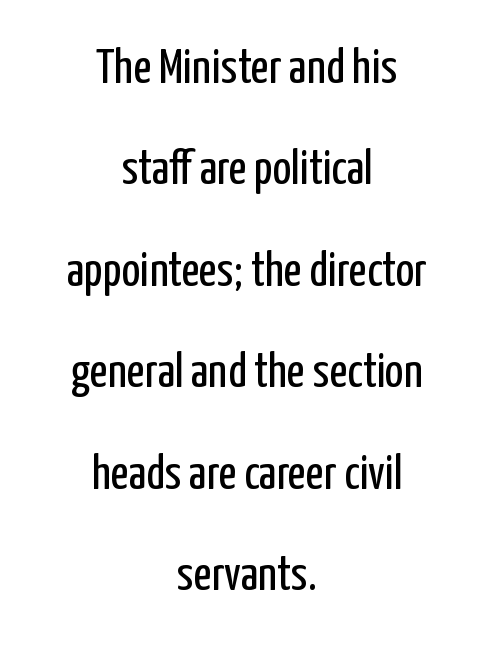
{"serif": "no", "italic": "no", "bold": "no", "weight": "regular", "width": "condensed", "stroke_contrast": "low", "x_height": "medium", "monospaced": "no", "underline": "no", "align": "center", "line_spacing": "loose", "line_spacing_ratio": 2.07, "letter_spacing": "normal", "letter_spacing_em": 0.0, "glyph_px": 49}
